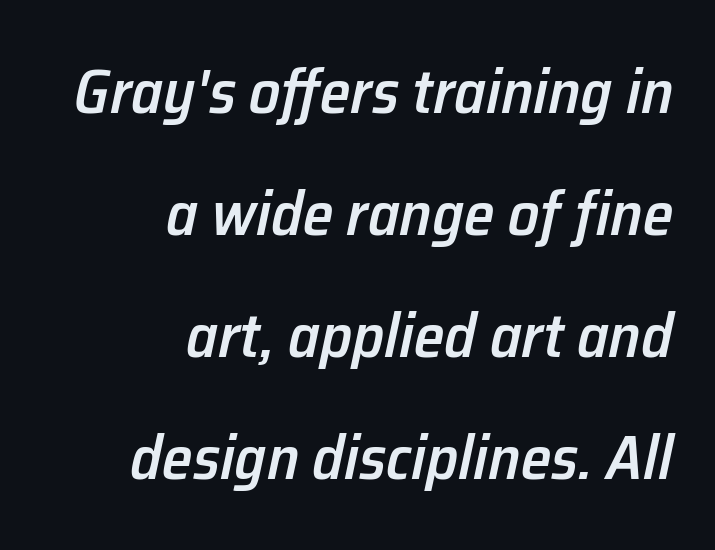
The image shows 62 px semibold type, italic (leaning right); set right-aligned, loose line spacing (1.97x), normal letter spacing, not underlined; low stroke contrast and a medium x-height.
